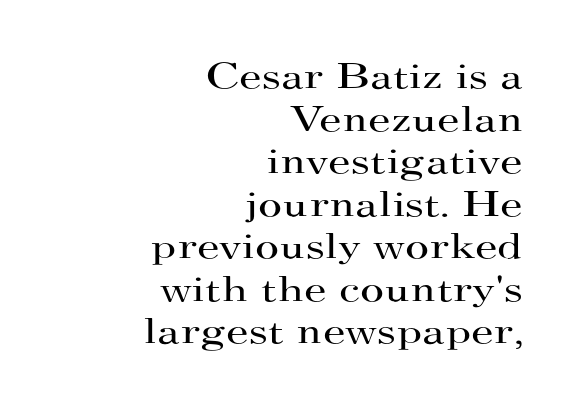
The image shows 37 px regular-weight, wide serif type, upright; set right-aligned, tight line spacing (1.15x), normal letter spacing, not underlined; high stroke contrast and a small x-height.
